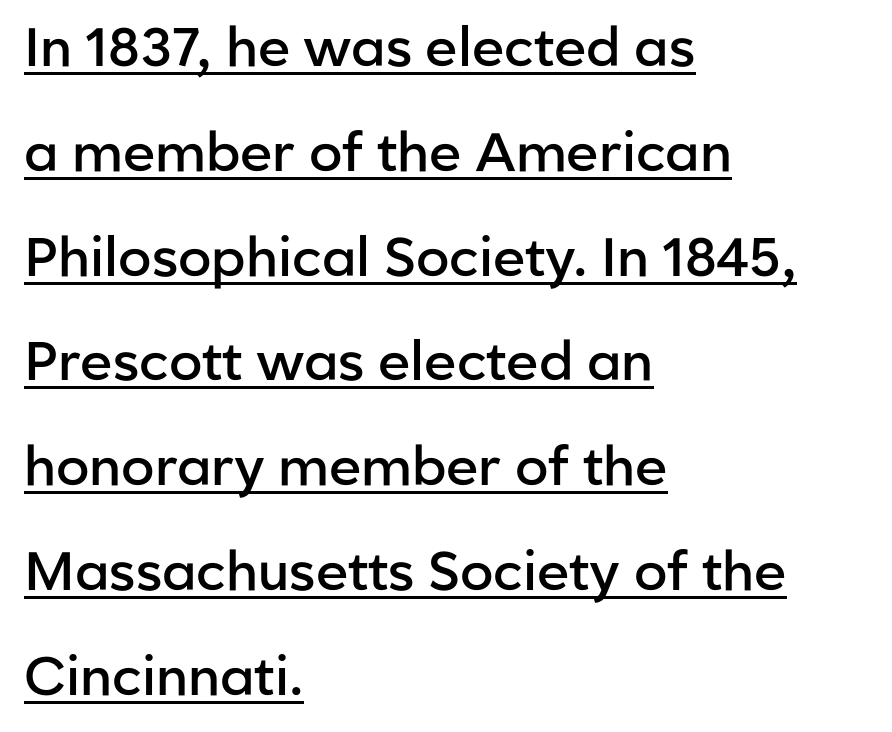
In CSS terms this would be text-align: left. The axis of the letterforms is exactly vertical. Summary of vertical rhythm: relaxed, with wide interline spacing. A bit beefed up — I'd call it semibold rather than bold. The rendered words wear a rule along their underside. The rendering shows plain stroke endings on the letterforms — a sans-serif design.
